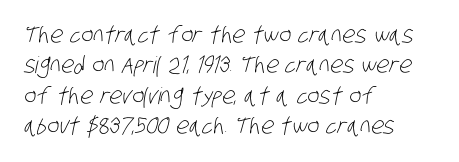
Honestly, the letter spacing is just normal — you wouldn't notice it. Each line starts at the same left margin while the right side varies. Interline gaps are of average width in this sample. Stroke thickness stays within the range of a standard reading face or lighter. Decoration check: the copy has no underline.
